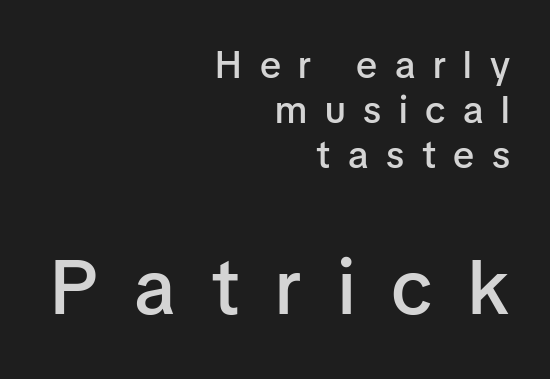
Moderately thickened strokes mark this as semibold type. A flush-right, rag-left setting is used for this passage. No feet cap the strokes, marking this as sans-serif type. The horizontal fit of the characters is loose and conspicuously gappy.
